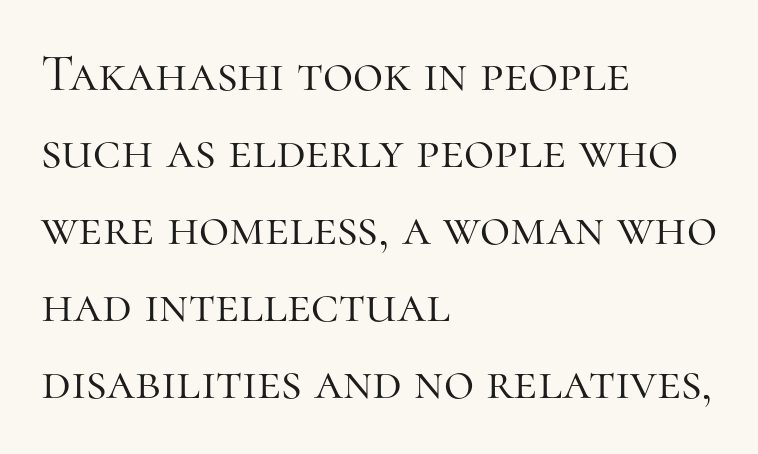
The image shows 52 px light serif type, upright; set left-aligned, normal line spacing (1.48x), normal letter spacing, not underlined; high stroke contrast and a medium x-height.
